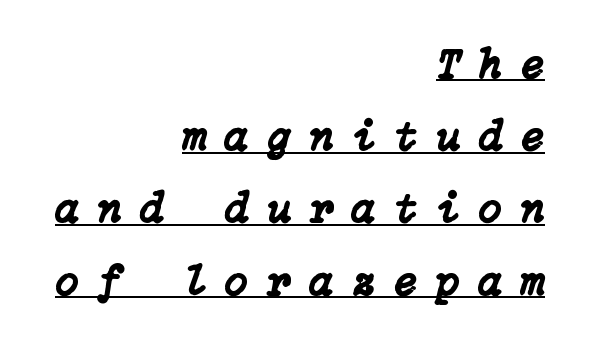
Q: Is the text italic (slanted)? A: Yes, it leans right by about 15 degrees.
Q: Is the text underlined? A: Yes.
Q: How is the paragraph aligned? A: Right-aligned.
Q: Is the spacing between letters normal or unusually wide? A: Unusually wide.
Q: Width (condensed, normal, or wide)? A: Normal.
Q: Stroke contrast? A: Low.
Q: x-height? A: Medium.
